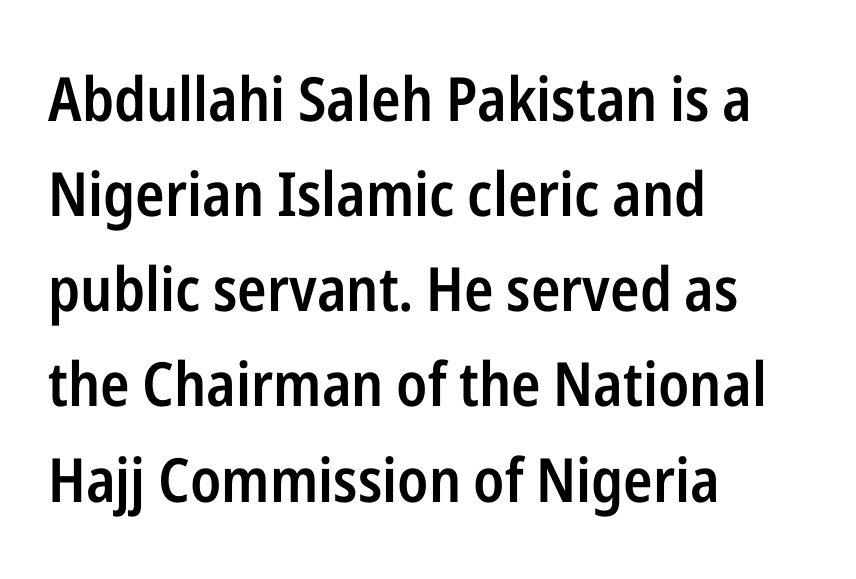
The passage shown is not underscored anywhere. Bold? Not quite — semibold, heavier than regular but stopping short. Nothing sits at the stroke ends, so this counts as sans-serif. This block has exactly the height ordinary leading produces.
